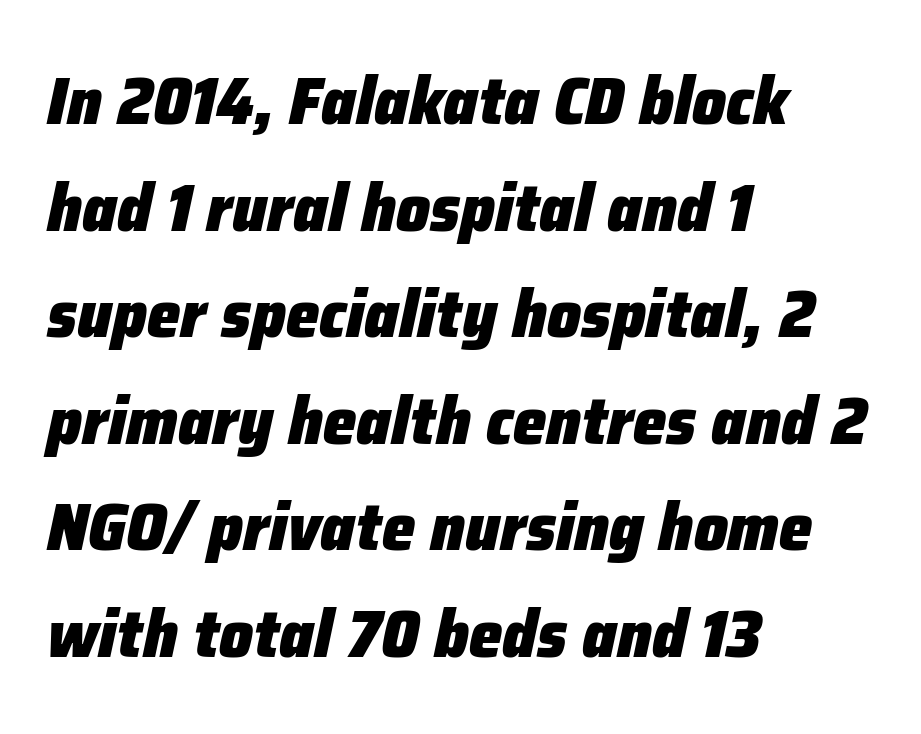
The image shows 67 px heavy type, italic (leaning right); set left-aligned, normal line spacing (1.59x), normal letter spacing, not underlined; low stroke contrast and a medium x-height.
